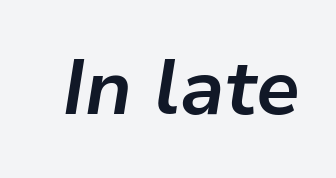
{"italic": "yes", "lean": "right", "slant_degrees": 9, "bold": "yes", "weight": "bold", "width": "normal", "stroke_contrast": "low", "x_height": "medium", "monospaced": "no", "underline": "no", "letter_spacing": "normal", "letter_spacing_em": 0.0, "glyph_px": 77}
